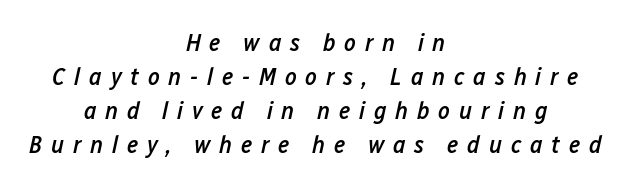
The image shows 25 px text type, italic (leaning right); set centered, normal line spacing (1.36x), unusually wide letter spacing (+0.35 em), not underlined.
